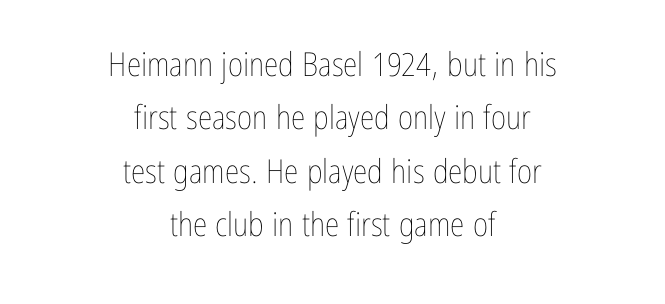
The image shows 33 px thin, condensed type, upright; set centered, normal line spacing (1.62x), normal letter spacing, not underlined; low stroke contrast and a medium x-height.
